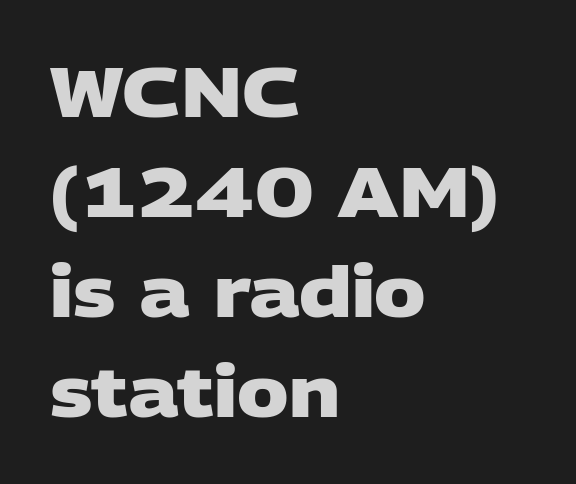
Q: Is the text bold? A: Yes.
Q: Is the typeface a serif or a sans-serif typeface? A: Sans-serif.
Q: Is the text underlined? A: No.
Q: How is the paragraph aligned? A: Left-aligned.
Q: Is the spacing between letters normal or unusually wide? A: Normal.
Q: Is the spacing between lines tight, normal or loose? A: Normal.
Q: Width (condensed, normal, or wide)? A: Wide.
Q: Stroke contrast? A: Low.
Q: x-height? A: Large.
Q: Monospaced? A: No.
